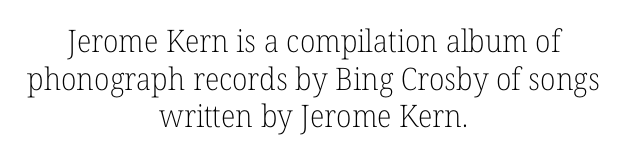
The image shows 31 px light serif type, upright; set centered, line spacing 1.21x, normal letter spacing, not underlined; low stroke contrast and a medium x-height.
